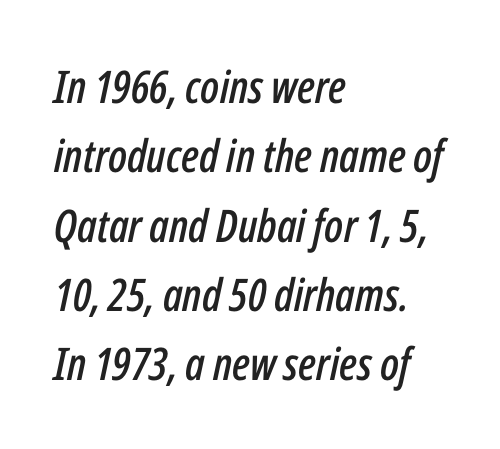
Q: Is the text italic (slanted)? A: Yes, it leans right by about 12 degrees.
Q: Is the text underlined? A: No.
Q: How is the paragraph aligned? A: Left-aligned.
Q: Is the spacing between letters normal or unusually wide? A: Normal.
Q: Is the spacing between lines tight, normal or loose? A: Normal.
Q: Width (condensed, normal, or wide)? A: Condensed.
Q: Stroke contrast? A: Low.
Q: x-height? A: Medium.
Q: Monospaced? A: No.
